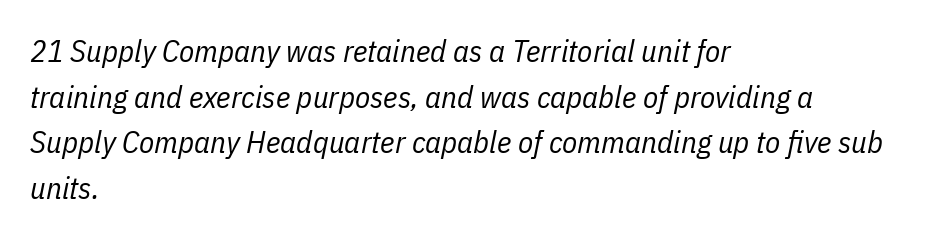
Q: Is the text bold? A: No.
Q: Is the text italic (slanted)? A: Yes, it leans right by about 11 degrees.
Q: Is the text underlined? A: No.
Q: How is the paragraph aligned? A: Left-aligned.
Q: Is the spacing between letters normal or unusually wide? A: Normal.
Q: Is the spacing between lines tight, normal or loose? A: Normal.
Q: Width (condensed, normal, or wide)? A: Condensed.
Q: Stroke contrast? A: Low.
Q: x-height? A: Medium.
Q: Monospaced? A: No.
